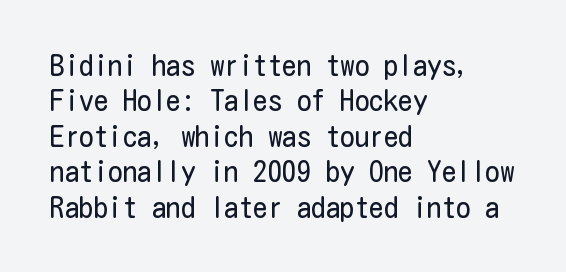
Q: Is the text bold? A: No.
Q: Is the text italic (slanted)? A: No, it is upright.
Q: Is the typeface a serif or a sans-serif typeface? A: Sans-serif.
Q: Is the text underlined? A: No.
Q: How is the paragraph aligned? A: Left-aligned.
Q: Is the spacing between letters normal or unusually wide? A: Normal.
Q: Width (condensed, normal, or wide)? A: Condensed.
Q: Stroke contrast? A: Low.
Q: x-height? A: Medium.
